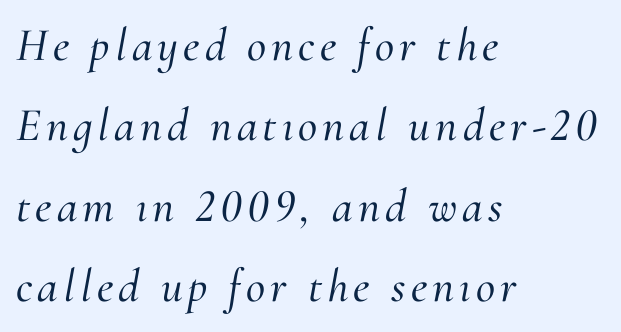
Q: Is the text italic (slanted)? A: Yes, it leans right by about 10 degrees.
Q: Is the typeface a serif or a sans-serif typeface? A: Serif.
Q: Is the text underlined? A: No.
Q: How is the paragraph aligned? A: Left-aligned.
Q: Width (condensed, normal, or wide)? A: Normal.
Q: Stroke contrast? A: Medium.
Q: x-height? A: Small.
Q: Monospaced? A: No.
